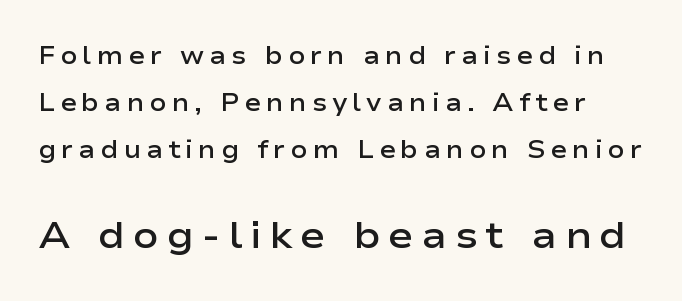
Q: Is the text bold? A: Semi-bold.
Q: Is the text italic (slanted)? A: No, it is upright.
Q: Is the typeface a serif or a sans-serif typeface? A: Sans-serif.
Q: Is the text underlined? A: No.
Q: Is the spacing between letters normal or unusually wide? A: Unusually wide.
Q: Which block of text is set in a larger size, the first (top) or the second (bottom)? A: The second (bottom) one.
Q: Width (condensed, normal, or wide)? A: Wide.
Q: Stroke contrast? A: Low.
Q: x-height? A: Medium.
Q: Monospaced? A: No.
